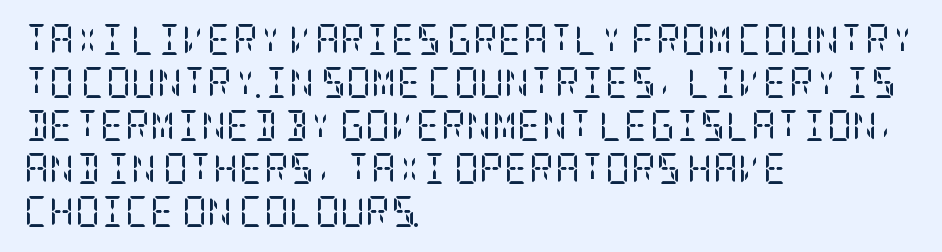
{"serif": "yes", "italic": "no", "bold": "no", "weight": "regular", "width": "condensed", "stroke_contrast": "low", "x_height": "large", "underline": "no", "align": "left", "line_spacing": "normal", "line_spacing_ratio": 1.39, "letter_spacing": "normal", "letter_spacing_em": 0.0, "glyph_px": 31}
